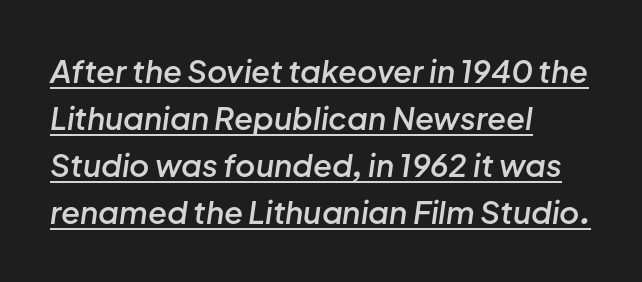
The image shows 31 px semibold type, italic (leaning right); set left-aligned, normal line spacing (1.52x), normal letter spacing, underlined; low stroke contrast and a medium x-height.
